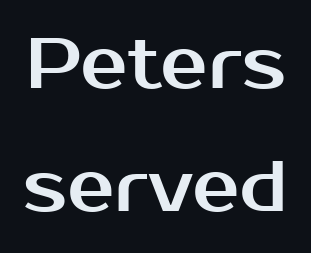
Q: Is the text italic (slanted)? A: No, it is upright.
Q: Is the typeface a serif or a sans-serif typeface? A: Sans-serif.
Q: Is the text underlined? A: No.
Q: Is the spacing between letters normal or unusually wide? A: Normal.
Q: Width (condensed, normal, or wide)? A: Normal.
Q: Stroke contrast? A: Medium.
Q: x-height? A: Medium.
Q: Monospaced? A: No.
